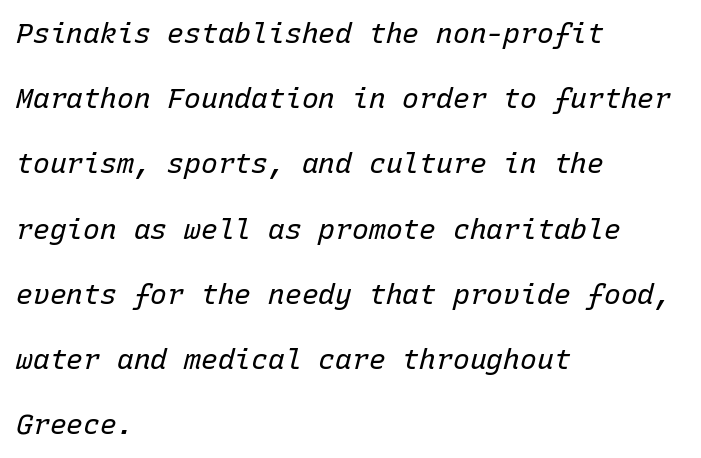
Q: Is the text bold? A: No.
Q: Is the text italic (slanted)? A: Yes, it leans right by about 15 degrees.
Q: Is the text underlined? A: No.
Q: How is the paragraph aligned? A: Left-aligned.
Q: Is the spacing between letters normal or unusually wide? A: Normal.
Q: Is the spacing between lines tight, normal or loose? A: Loose.
Q: Width (condensed, normal, or wide)? A: Normal.
Q: Stroke contrast? A: Low.
Q: x-height? A: Medium.
Q: Monospaced? A: Yes.
